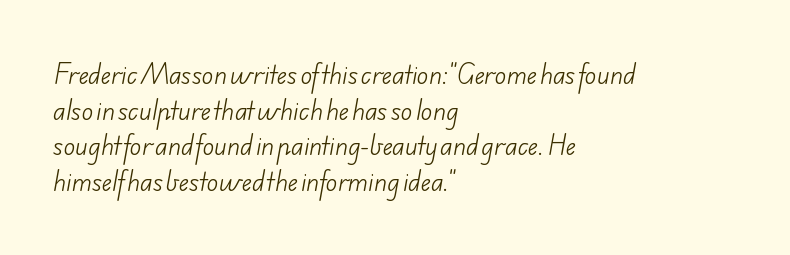
The image shows 24 px text type; set left-aligned, normal line spacing (1.48x), normal letter spacing, not underlined.
